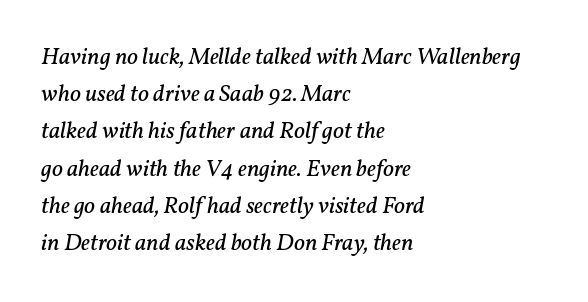
The image shows 24 px text type, italic (leaning right); set left-aligned, normal line spacing (1.55x), normal letter spacing, not underlined.
